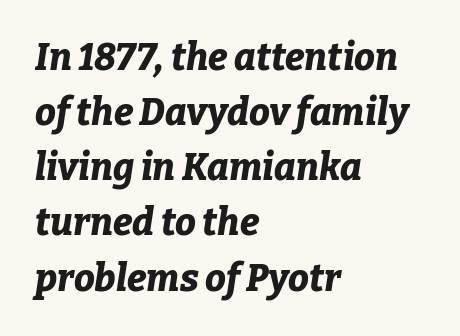
{"italic": "yes", "lean": "right", "slant_degrees": 9, "bold": "yes", "weight": "bold", "width": "normal", "stroke_contrast": "low", "x_height": "medium", "monospaced": "no", "underline": "no", "align": "left", "line_spacing": "normal", "line_spacing_ratio": 1.49, "letter_spacing": "normal", "letter_spacing_em": 0.0, "glyph_px": 37}
